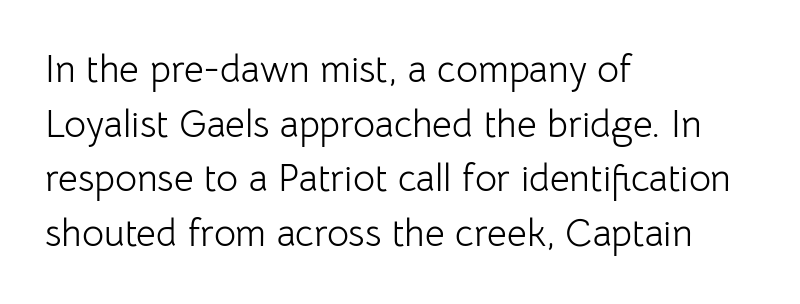
Q: Is the text bold? A: No.
Q: Is the text italic (slanted)? A: No, it is upright.
Q: Is the typeface a serif or a sans-serif typeface? A: Sans-serif.
Q: Is the text underlined? A: No.
Q: How is the paragraph aligned? A: Left-aligned.
Q: Is the spacing between letters normal or unusually wide? A: Normal.
Q: Is the spacing between lines tight, normal or loose? A: Normal.
Q: Width (condensed, normal, or wide)? A: Normal.
Q: Stroke contrast? A: Low.
Q: x-height? A: Medium.
Q: Monospaced? A: No.
